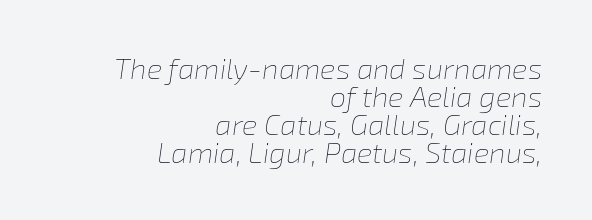
This is not heavy type; no bold has been used. A typesetter would call this proportional, since set widths differ per character. The space between consecutive lines is stingy. Does the copy run flush right? Yes — the right margin is perfectly even. An italicized treatment has been applied to the whole sample. Honestly, the letter spacing is just normal — you wouldn't notice it.
